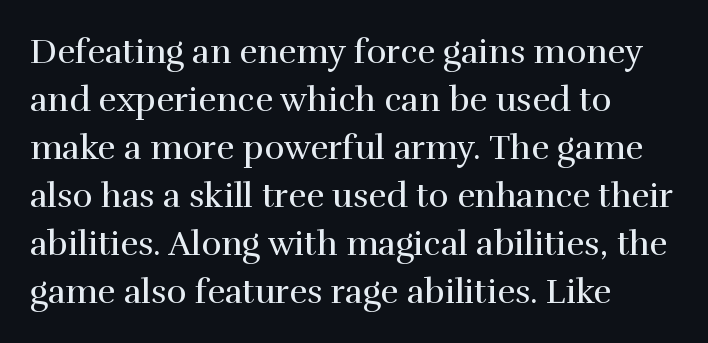
{"serif": "yes", "italic": "no", "bold": "no", "weight": "regular", "width": "normal", "x_height": "medium", "monospaced": "no", "underline": "no", "align": "left", "line_spacing": "normal", "line_spacing_ratio": 1.41, "letter_spacing": "normal", "letter_spacing_em": 0.0, "glyph_px": 34}
